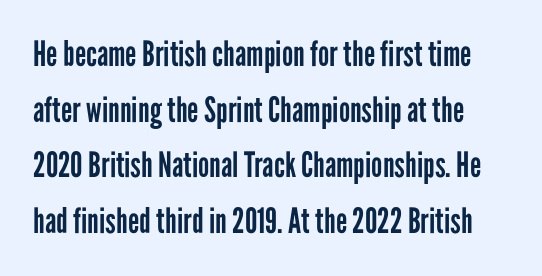
Q: Is the text bold? A: No.
Q: Is the text italic (slanted)? A: No, it is upright.
Q: Is the typeface a serif or a sans-serif typeface? A: Sans-serif.
Q: Is the text underlined? A: No.
Q: Is the spacing between letters normal or unusually wide? A: Normal.
Q: Is the spacing between lines tight, normal or loose? A: Normal.
Q: Width (condensed, normal, or wide)? A: Condensed.
Q: Stroke contrast? A: Low.
Q: x-height? A: Medium.
Q: Monospaced? A: No.
